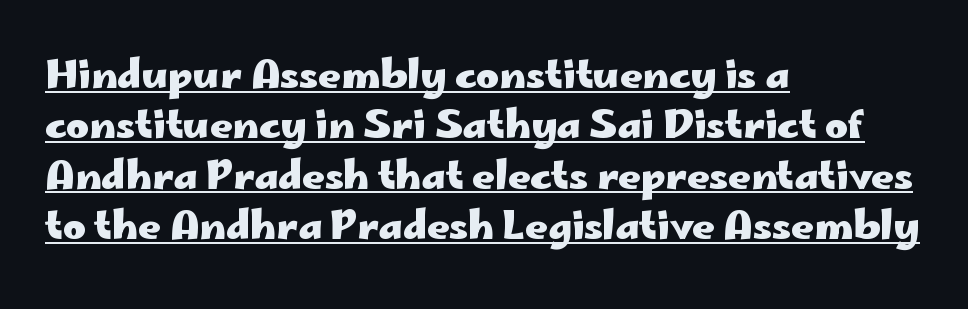
Compared with a centered layout, this one pins lines to the left instead. Leading matches the norm, producing a regular column. The typesetter has applied underlining to the passage shown. I'd describe the lettering as bold — thick and assertive. The face used here is proportionally spaced, like ordinary book or web type.
